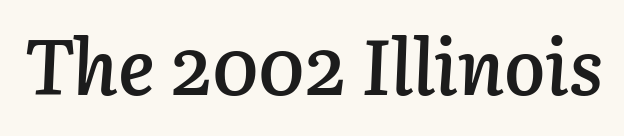
The image shows 77 px semibold type, italic (leaning right); set normal letter spacing, not underlined; low stroke contrast and a medium x-height.
